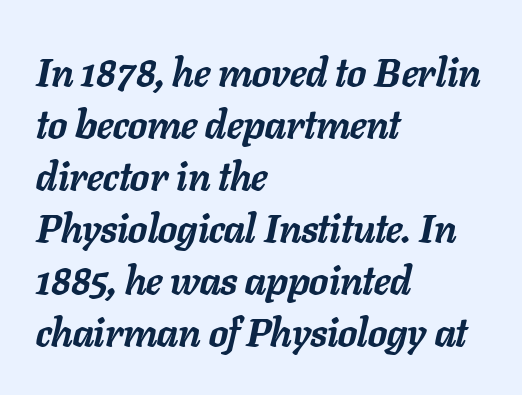
The font is running at its bold setting. The space between consecutive lines is moderate. Glance below the letters and you will spot only blank space. All the whitespace from short lines collects on the right. The text carries the slant typical of an italic or oblique font.
